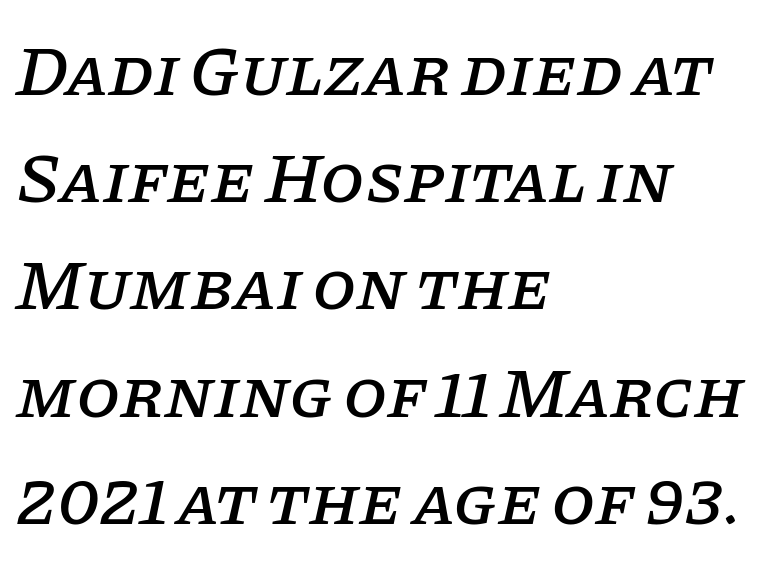
Look at the tracking — it's just the regular setting, nothing added. Would a proofreader flag this as italicized? Yes. A typesetter would call this proportional, since set widths differ per character. The passage shown is not underscored anywhere. Examine the stroke ends and you'll spot serifs. Visually the block forms a straight wall on the left and a jagged coastline on the right.
